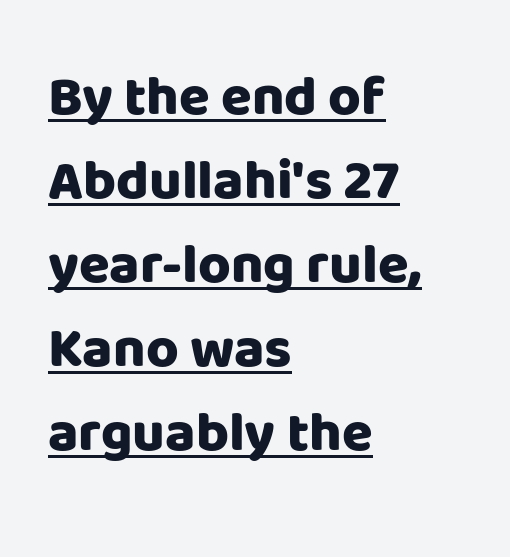
{"serif": "no", "italic": "no", "bold": "yes", "weight": "heavy", "width": "normal", "stroke_contrast": "low", "x_height": "large", "monospaced": "no", "underline": "yes", "align": "left", "line_spacing": "normal", "line_spacing_ratio": 1.5, "letter_spacing": "normal", "letter_spacing_em": 0.0, "glyph_px": 56}
